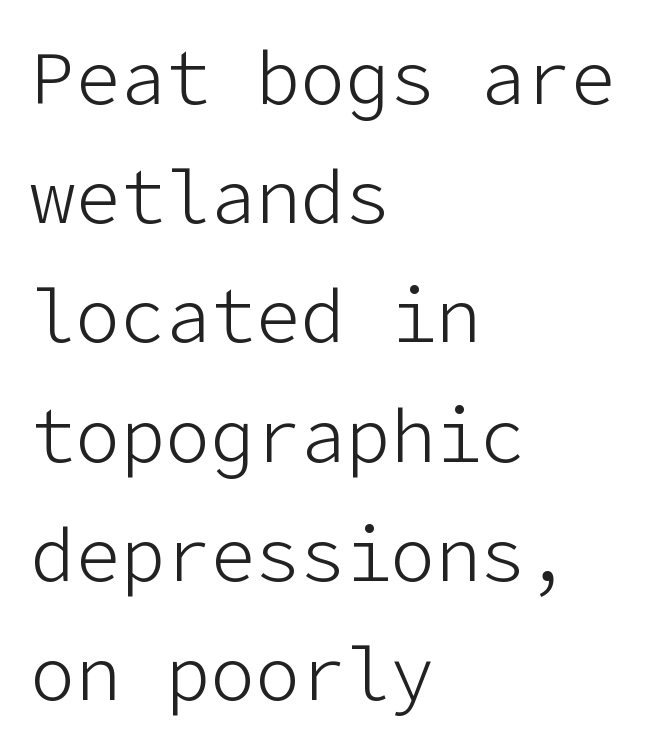
{"serif": "no", "italic": "no", "bold": "no", "weight": "light", "width": "normal", "stroke_contrast": "low", "x_height": "medium", "underline": "no", "align": "left", "line_spacing": "normal", "line_spacing_ratio": 1.59, "letter_spacing": "normal", "letter_spacing_em": 0.0, "glyph_px": 75}
